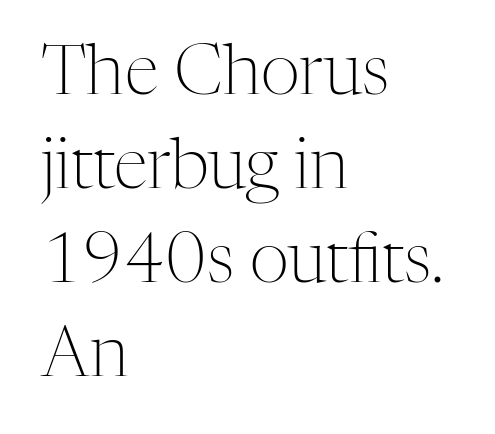
{"serif": "yes", "italic": "no", "bold": "no", "weight": "light", "width": "normal", "stroke_contrast": "medium", "x_height": "medium", "monospaced": "no", "underline": "no", "align": "left", "line_spacing": "normal", "line_spacing_ratio": 1.36, "letter_spacing": "normal", "letter_spacing_em": 0.0, "glyph_px": 69}
